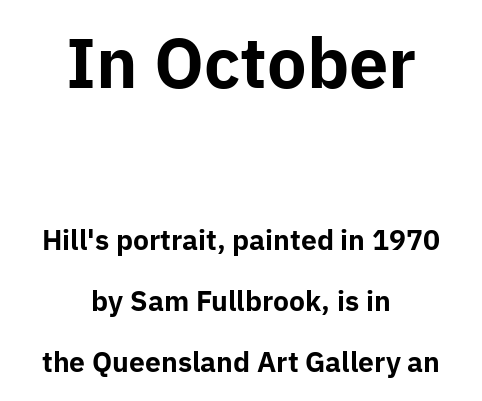
The image shows 67 px bold sans-serif type, upright; set centered, loose line spacing (2.26x), normal letter spacing, not underlined; the first (top) block is 2.48x larger; low stroke contrast and a medium x-height.
